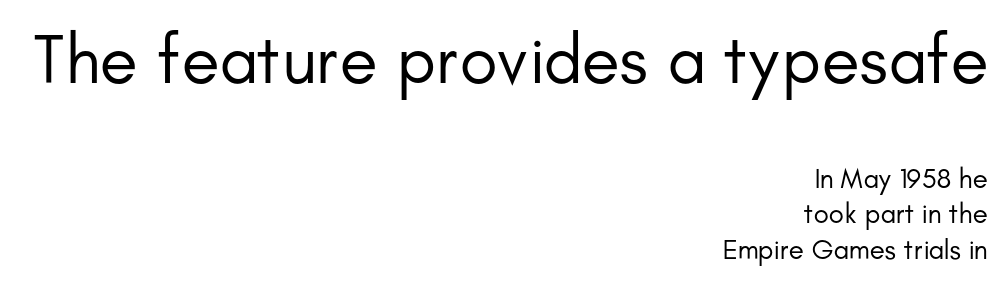
{"serif": "no", "italic": "no", "bold": "no", "weight": "regular", "width": "normal", "stroke_contrast": "low", "x_height": "small", "monospaced": "no", "underline": "no", "align": "right", "line_spacing": "normal", "line_spacing_ratio": 1.27, "letter_spacing": "normal", "letter_spacing_em": 0.0, "larger_block": "first", "size_ratio": 2.5, "glyph_px": 70}
